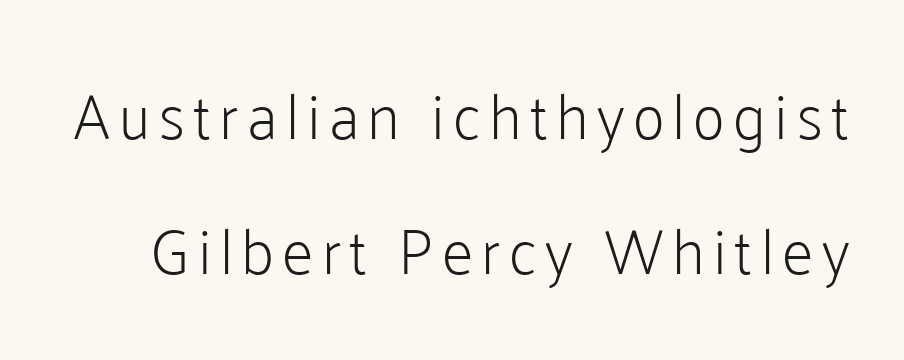
{"serif": "no", "italic": "no", "bold": "no", "weight": "light", "width": "normal", "stroke_contrast": "low", "x_height": "medium", "monospaced": "no", "underline": "no", "line_spacing": "loose", "line_spacing_ratio": 2.14, "glyph_px": 63}
